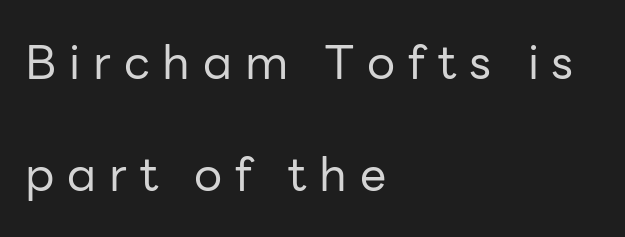
Is this a fixed-width face? No — the glyphs have proportional, varying widths. This is the regular roman posture of the typeface. Loosely led — the rows are spread out. The type family on display is of the sans-serif kind. The words here are not underlined. The face used here is rendered with a markedly widened letterfit.
